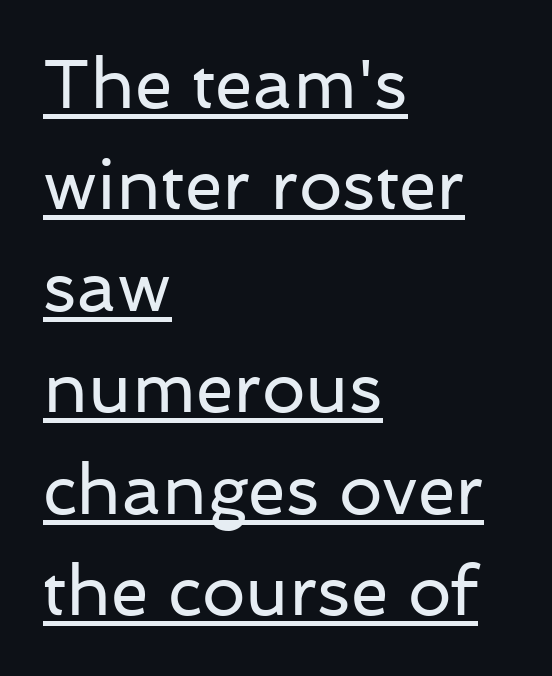
{"serif": "no", "italic": "no", "bold": "no", "weight": "regular", "width": "normal", "stroke_contrast": "low", "x_height": "medium", "monospaced": "no", "underline": "yes", "align": "left", "line_spacing": "normal", "line_spacing_ratio": 1.47, "letter_spacing": "normal", "letter_spacing_em": 0.0, "glyph_px": 69}
